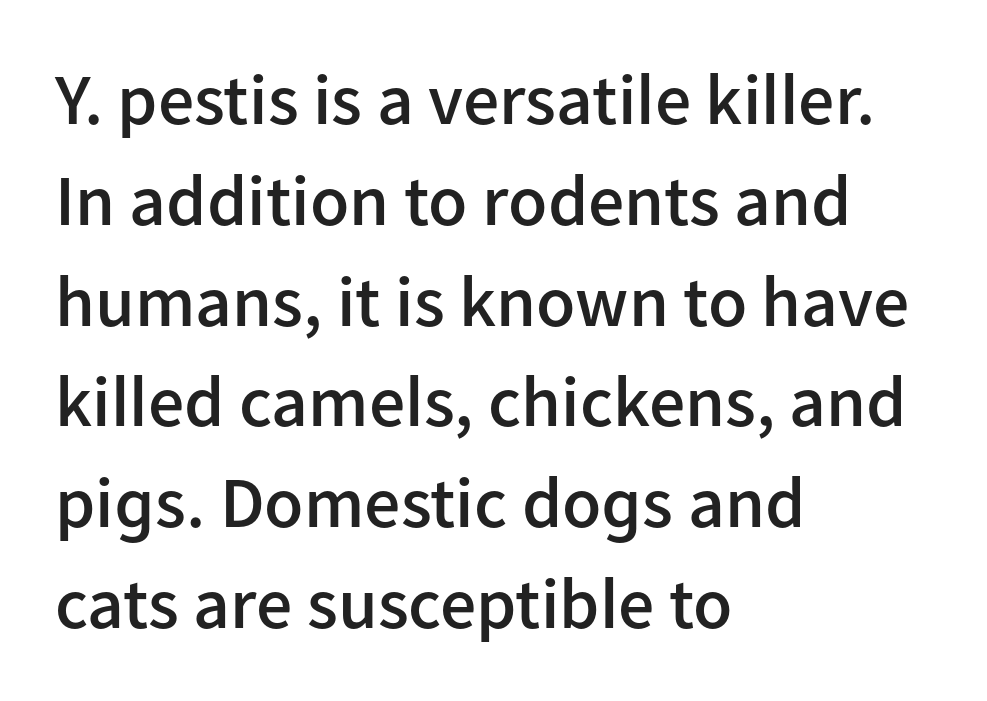
{"serif": "no", "italic": "no", "bold": "semi", "weight": "semibold", "width": "normal", "stroke_contrast": "low", "x_height": "medium", "monospaced": "no", "underline": "no", "align": "left", "line_spacing": "normal", "line_spacing_ratio": 1.4, "letter_spacing": "normal", "letter_spacing_em": 0.0, "glyph_px": 72}
